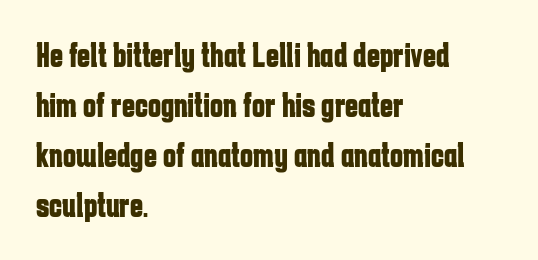
Honestly, the letter spacing is just normal — you wouldn't notice it. Quick note: underline off. This is the regular roman posture of the typeface. Notice how the passage keeps a crisp vertical edge on the left only. These lines are rendered in a variable-pitch font. The leading is moderate, giving the passage an even texture.
